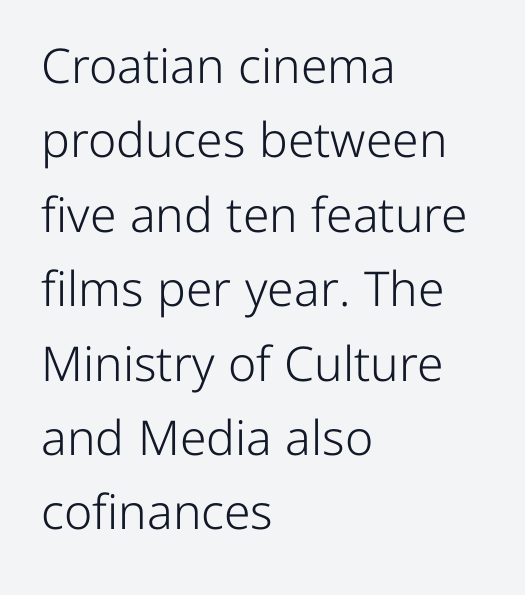
Q: Is the text bold? A: No.
Q: Is the text italic (slanted)? A: No, it is upright.
Q: Is the typeface a serif or a sans-serif typeface? A: Sans-serif.
Q: Is the text underlined? A: No.
Q: How is the paragraph aligned? A: Left-aligned.
Q: Is the spacing between letters normal or unusually wide? A: Normal.
Q: Is the spacing between lines tight, normal or loose? A: Normal.
Q: Width (condensed, normal, or wide)? A: Normal.
Q: Stroke contrast? A: Low.
Q: x-height? A: Medium.
Q: Monospaced? A: No.
